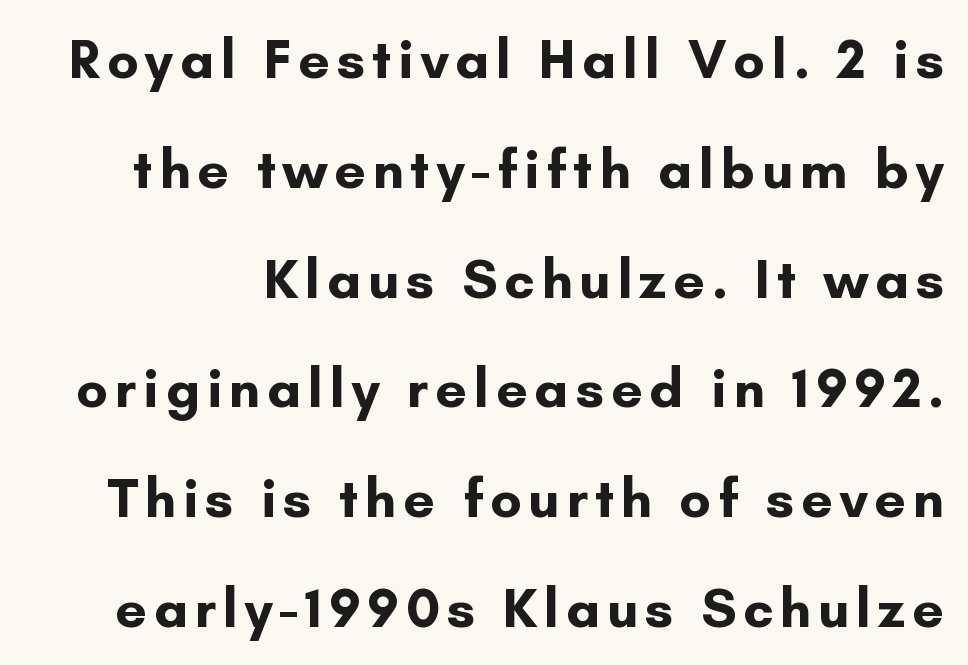
The image shows 56 px bold sans-serif type, upright; set loose line spacing (1.96x), not underlined; low stroke contrast and a small x-height.
